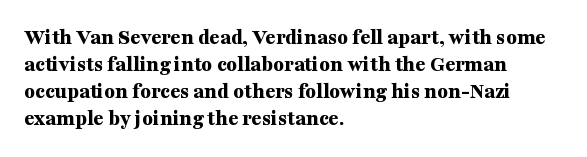
The image shows 22 px bold type, upright; set left-aligned, line spacing 1.23x, normal letter spacing, not underlined.
